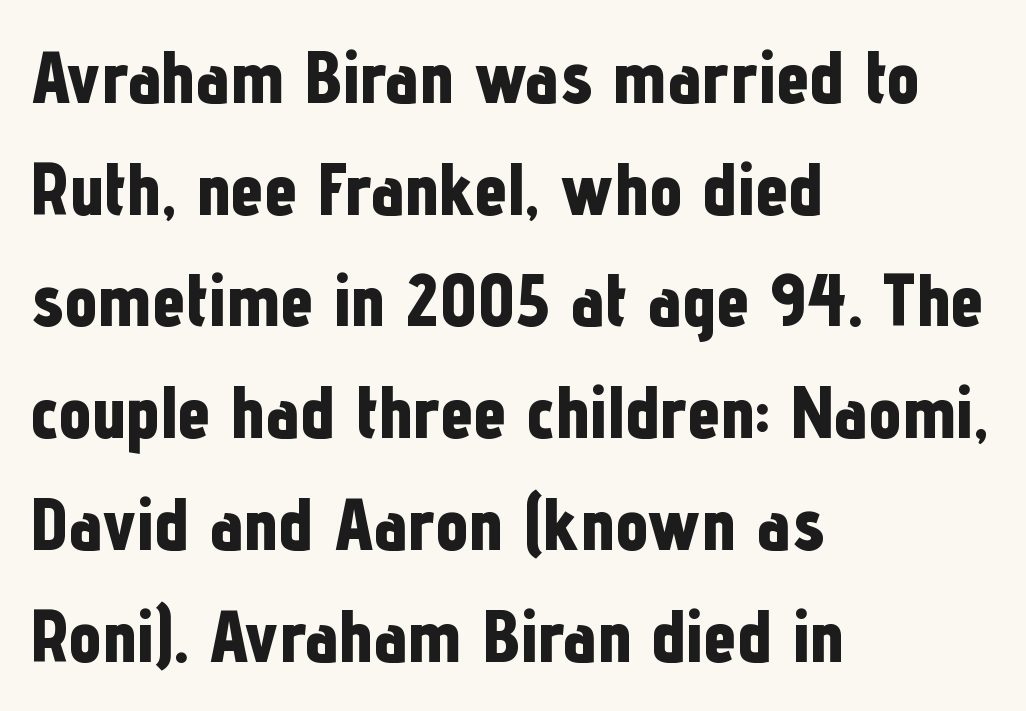
The image shows 74 px bold, condensed sans-serif type, upright; set left-aligned, normal line spacing (1.51x), normal letter spacing, not underlined; low stroke contrast and a medium x-height.
